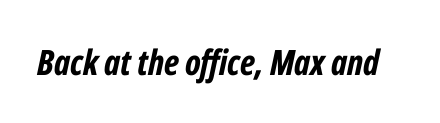
The image shows 35 px bold, condensed type, italic (leaning right); set normal letter spacing, not underlined; low stroke contrast and a medium x-height.
